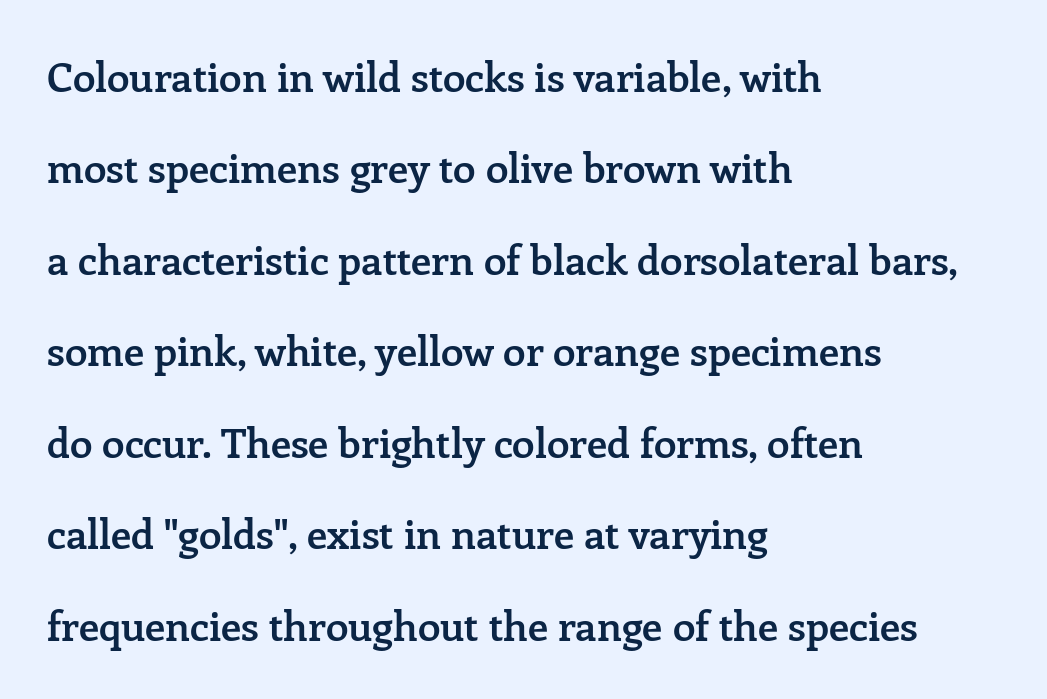
The image shows 41 px semibold serif type, upright; set left-aligned, loose line spacing (2.23x), normal letter spacing, not underlined; low stroke contrast and a medium x-height.
